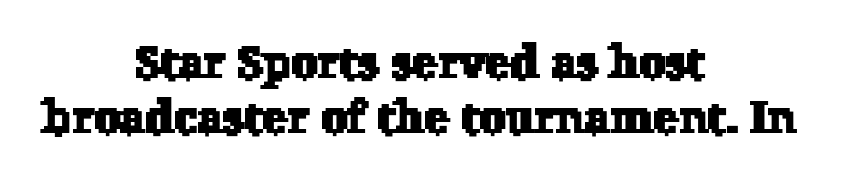
{"serif": "yes", "width": "normal", "stroke_contrast": "low", "x_height": "medium", "monospaced": "no", "underline": "no", "align": "center", "line_spacing_ratio": 1.18, "letter_spacing": "normal", "letter_spacing_em": 0.0, "glyph_px": 47}
